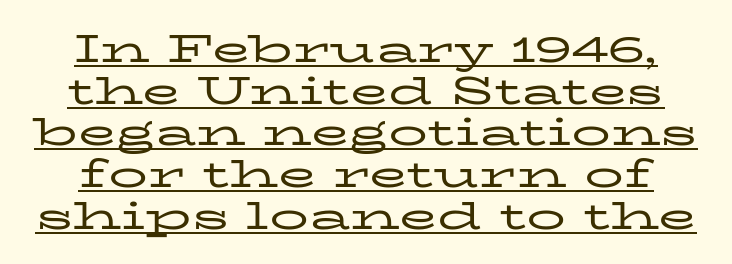
Q: Is the text bold? A: No.
Q: Is the text italic (slanted)? A: No, it is upright.
Q: Is the typeface a serif or a sans-serif typeface? A: Serif.
Q: Is the text underlined? A: Yes.
Q: How is the paragraph aligned? A: Centered.
Q: Is the spacing between letters normal or unusually wide? A: Normal.
Q: Is the spacing between lines tight, normal or loose? A: Tight.
Q: Width (condensed, normal, or wide)? A: Wide.
Q: Stroke contrast? A: Low.
Q: x-height? A: Medium.
Q: Monospaced? A: No.
